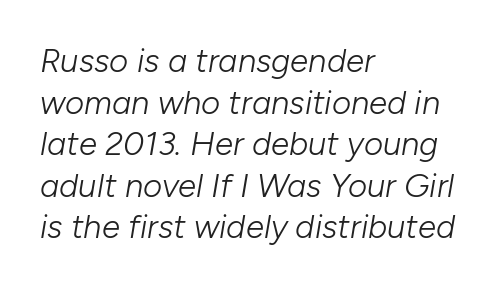
The face used here has a pronounced slope to its letters. The lines in this sample share a left origin and differ only in where they stop. Here the designer chose a conventional face with non-uniform glyph widths. Short note: letters normally spaced. Clear beneath every line of the passage.
